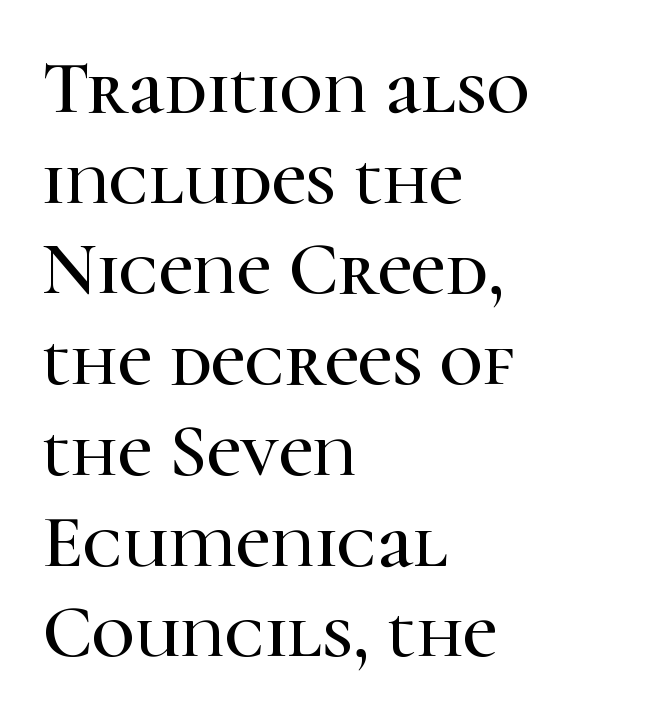
The image shows 75 px serif type, upright; set left-aligned, line spacing 1.21x, normal letter spacing, not underlined; high stroke contrast and a medium x-height.
